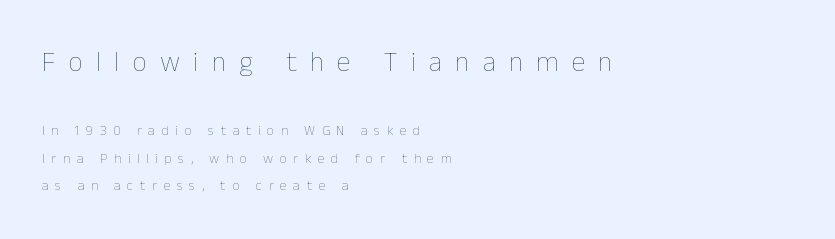
The image shows 28 px thin type, upright; set left-aligned, loose line spacing (1.98x), unusually wide letter spacing (+0.47 em), not underlined; the first (top) block is 2.0x larger; low stroke contrast and a medium x-height.
